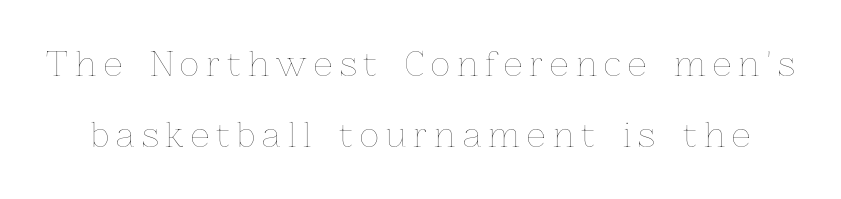
The image shows 33 px thin type, upright; set loose line spacing (2.14x), unusually wide letter spacing (+0.22 em), not underlined; low stroke contrast and a medium x-height.
